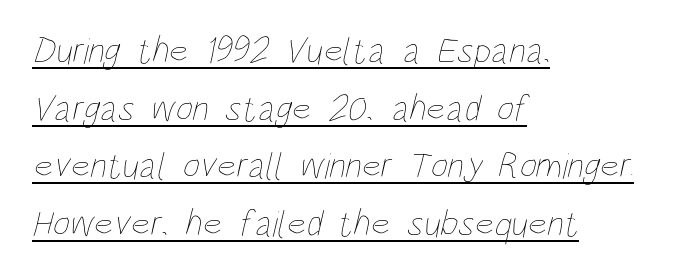
This sample keeps an unexceptional amount of space between lines. In terms of letterspacing, this is plain default setting. Each stroke keeps to a modest, everyday thickness or less. Does the copy run flush right? No — it runs flush left. The rendered words wear a rule along their underside. Proportional: the letters do not fall into vertical columns.
